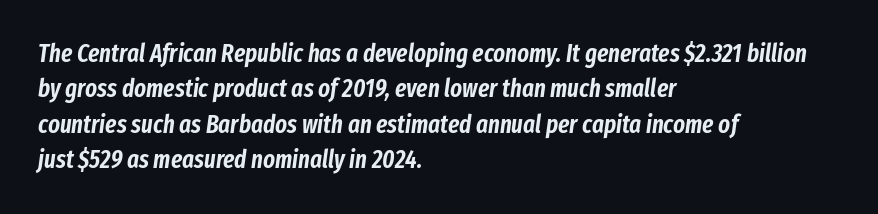
Type without underlining. Default kerning and tracking; the words read as compact shapes. Rows of type keep a routine distance in the vertical direction. The rendering applies a slant to the glyphs.
